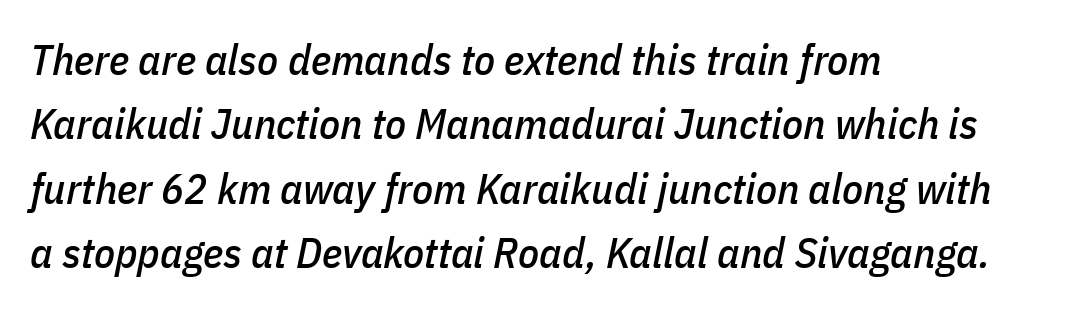
Q: Is the text italic (slanted)? A: Yes, it leans right by about 11 degrees.
Q: Is the text underlined? A: No.
Q: How is the paragraph aligned? A: Left-aligned.
Q: Is the spacing between letters normal or unusually wide? A: Normal.
Q: Is the spacing between lines tight, normal or loose? A: Normal.
Q: Width (condensed, normal, or wide)? A: Condensed.
Q: Stroke contrast? A: Low.
Q: x-height? A: Medium.
Q: Monospaced? A: No.
